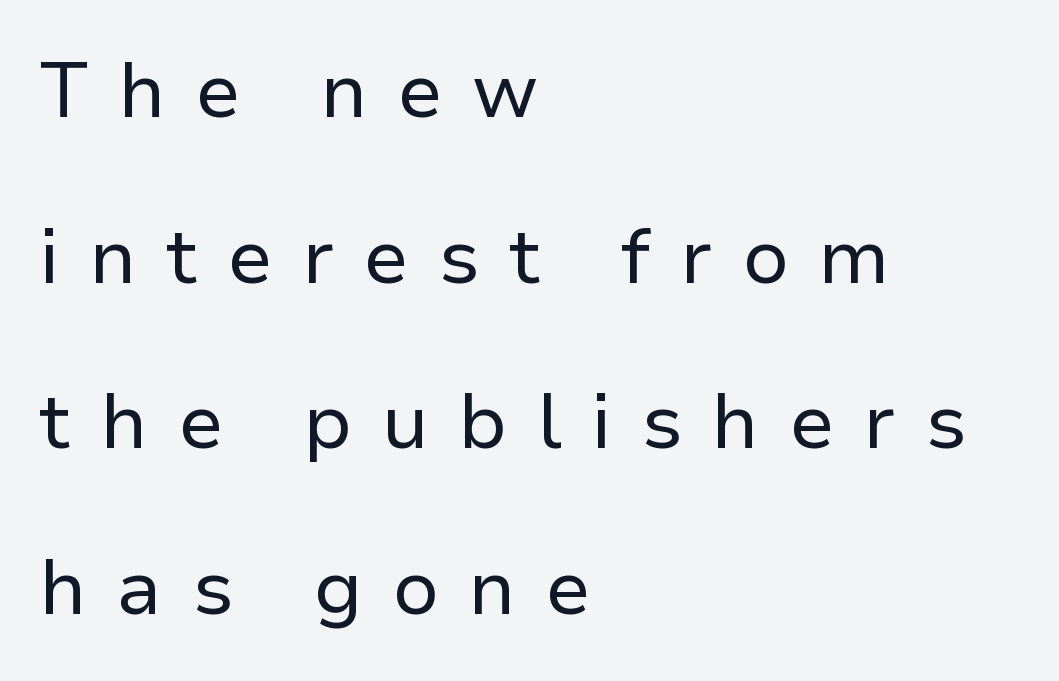
Q: Is the text bold? A: No.
Q: Is the text italic (slanted)? A: No, it is upright.
Q: Is the typeface a serif or a sans-serif typeface? A: Sans-serif.
Q: Is the text underlined? A: No.
Q: How is the paragraph aligned? A: Left-aligned.
Q: Is the spacing between letters normal or unusually wide? A: Unusually wide.
Q: Is the spacing between lines tight, normal or loose? A: Loose.
Q: Width (condensed, normal, or wide)? A: Normal.
Q: Stroke contrast? A: Low.
Q: x-height? A: Medium.
Q: Monospaced? A: No.
